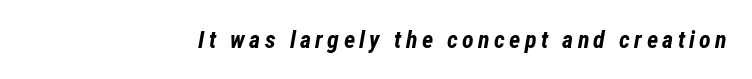
Q: Is the text bold? A: Yes.
Q: Is the text italic (slanted)? A: Yes, it leans right by about 12 degrees.
Q: Is the text underlined? A: No.
